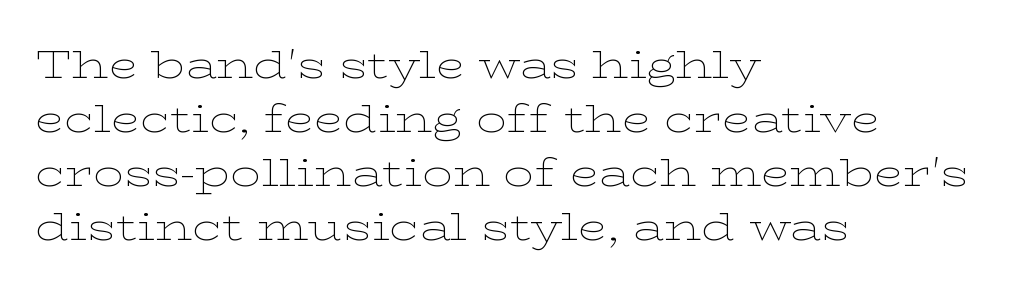
Q: Is the text bold? A: No.
Q: Is the text italic (slanted)? A: No, it is upright.
Q: Is the typeface a serif or a sans-serif typeface? A: Serif.
Q: Is the text underlined? A: No.
Q: How is the paragraph aligned? A: Left-aligned.
Q: Is the spacing between letters normal or unusually wide? A: Normal.
Q: Is the spacing between lines tight, normal or loose? A: Normal.
Q: Width (condensed, normal, or wide)? A: Wide.
Q: Stroke contrast? A: Low.
Q: x-height? A: Medium.
Q: Monospaced? A: No.
